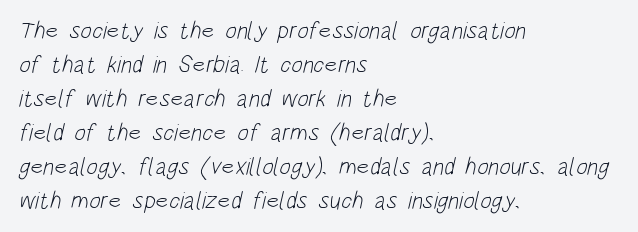
{"bold": "no", "underline": "no", "align": "left", "line_spacing": "normal", "line_spacing_ratio": 1.42, "letter_spacing": "normal", "letter_spacing_em": 0.0, "glyph_px": 24}
